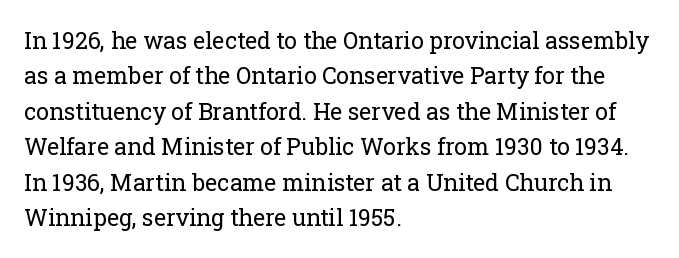
The face looks like a standard text weight, possibly lighter. Vertical strokes here are truly vertical. These lines keep a tight, regular rhythm from letter to letter. Leading matches the norm, producing a regular column. Left-aligned paragraph, ragged on the right. The space directly below the letters is spotless.
